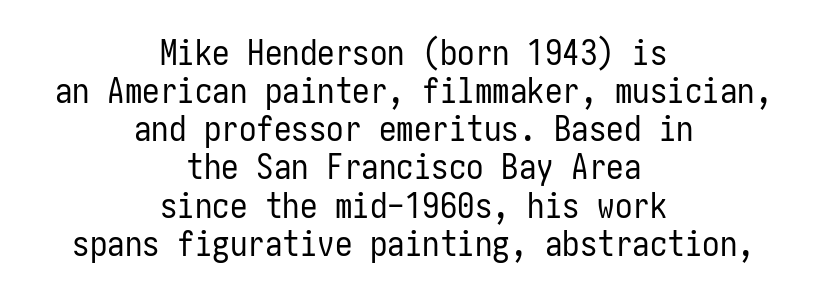
Each stroke keeps to a modest, everyday thickness or less. The line texture is even and compact thanks to regular tracking. Leading is clearly below the norm, producing a dense column. Does the type have serifs? No, each stem ends abruptly. Every row of glyphs is offset so its center matches the block's center.
